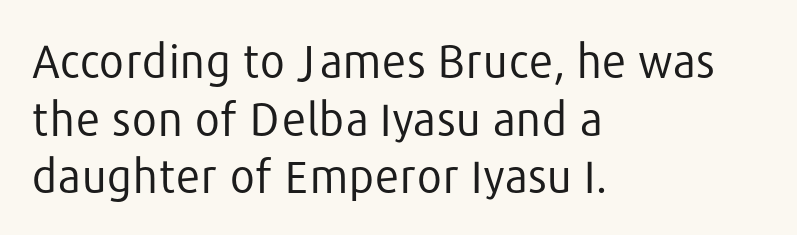
Tall strokes in this sample are plumb rather than angled. The letterforms sit shoulder to shoulder at normal distance. The passage shown is not bold in any degree. This sample has the flowing, uneven cadence of proportional lettering.
